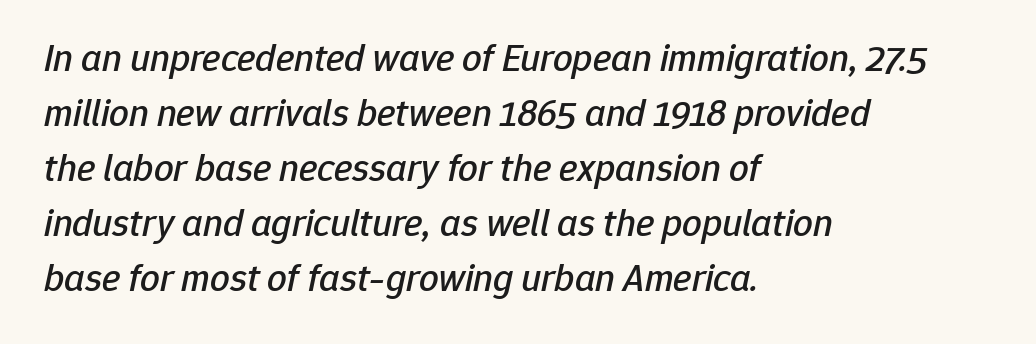
Q: Is the text italic (slanted)? A: Yes, it leans right by about 12 degrees.
Q: Is the text underlined? A: No.
Q: How is the paragraph aligned? A: Left-aligned.
Q: Is the spacing between letters normal or unusually wide? A: Normal.
Q: Is the spacing between lines tight, normal or loose? A: Normal.
Q: Width (condensed, normal, or wide)? A: Normal.
Q: Stroke contrast? A: Low.
Q: x-height? A: Medium.
Q: Monospaced? A: No.
